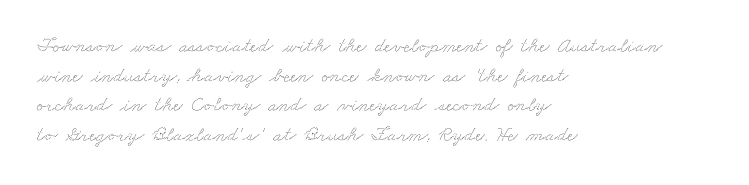
{"underline": "no", "align": "left", "line_spacing": "normal", "line_spacing_ratio": 1.41, "letter_spacing": "normal", "letter_spacing_em": 0.0, "glyph_px": 21}
